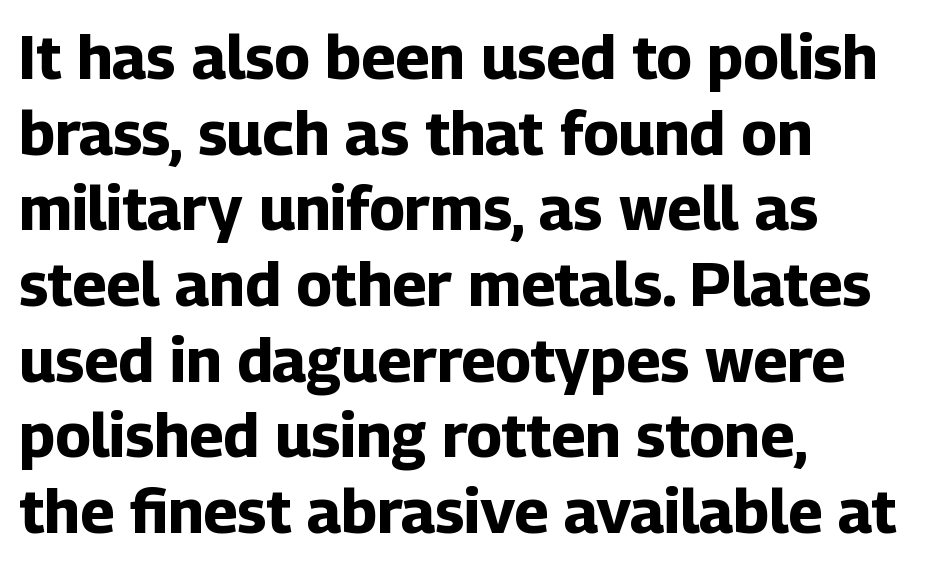
Q: Is the text bold? A: Yes.
Q: Is the text italic (slanted)? A: No, it is upright.
Q: Is the typeface a serif or a sans-serif typeface? A: Sans-serif.
Q: Is the text underlined? A: No.
Q: How is the paragraph aligned? A: Left-aligned.
Q: Is the spacing between letters normal or unusually wide? A: Normal.
Q: Width (condensed, normal, or wide)? A: Normal.
Q: Stroke contrast? A: Low.
Q: x-height? A: Medium.
Q: Monospaced? A: No.
